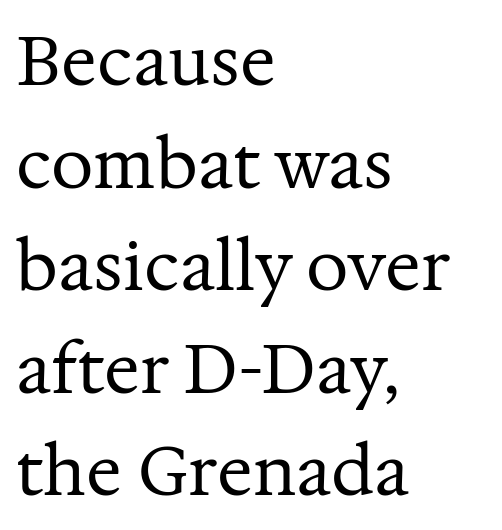
Q: Is the text bold? A: No.
Q: Is the text italic (slanted)? A: No, it is upright.
Q: Is the typeface a serif or a sans-serif typeface? A: Serif.
Q: Is the text underlined? A: No.
Q: How is the paragraph aligned? A: Left-aligned.
Q: Is the spacing between letters normal or unusually wide? A: Normal.
Q: Is the spacing between lines tight, normal or loose? A: Normal.
Q: Width (condensed, normal, or wide)? A: Normal.
Q: Stroke contrast? A: Medium.
Q: x-height? A: Medium.
Q: Monospaced? A: No.
